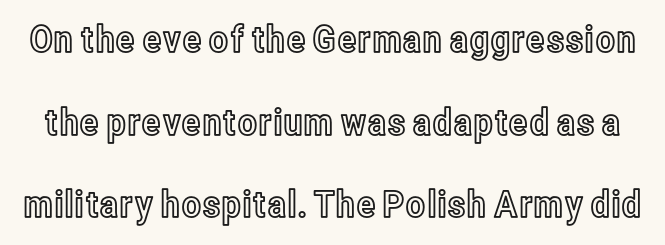
Q: Is the text italic (slanted)? A: No, it is upright.
Q: Is the text underlined? A: No.
Q: Is the spacing between letters normal or unusually wide? A: Normal.
Q: Is the spacing between lines tight, normal or loose? A: Loose.
Q: Width (condensed, normal, or wide)? A: Condensed.
Q: x-height? A: Medium.
Q: Monospaced? A: No.
